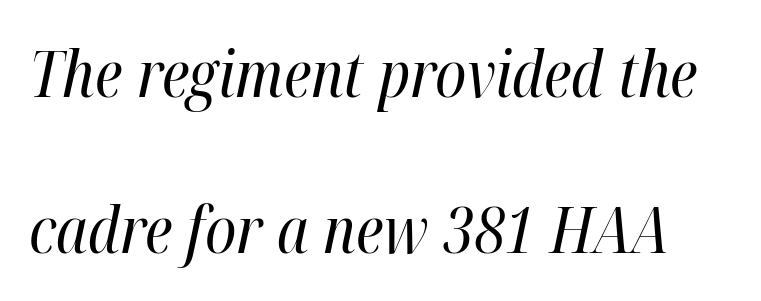
Decoration check: the copy has no underline. Think of a printed novel: that variable character pitch is what you see here. The lettering tilts uniformly, giving the passage an italic look. Letters have the restrained weight of plain body copy at most.
